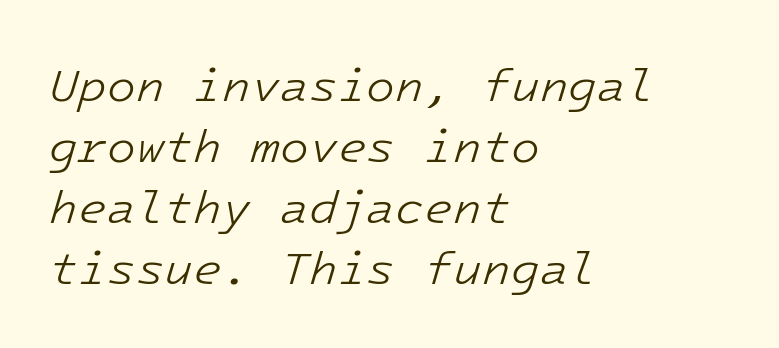
{"italic": "yes", "lean": "right", "slant_degrees": 16, "bold": "no", "weight": "light", "width": "normal", "stroke_contrast": "low", "x_height": "medium", "monospaced": "yes", "underline": "no", "align": "left", "line_spacing": "normal", "line_spacing_ratio": 1.3, "letter_spacing": "normal", "letter_spacing_em": 0.0, "glyph_px": 47}
